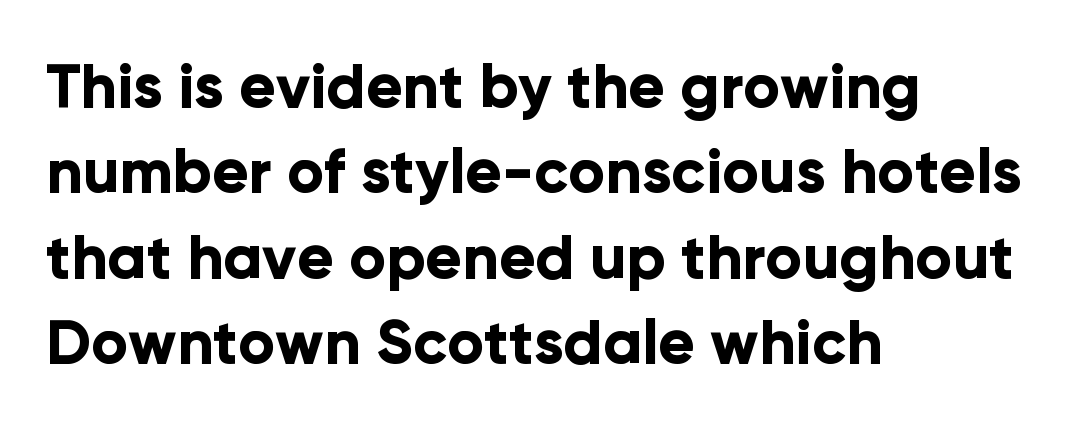
{"serif": "no", "italic": "no", "bold": "yes", "weight": "bold", "width": "normal", "stroke_contrast": "low", "x_height": "medium", "monospaced": "no", "underline": "no", "align": "left", "line_spacing": "normal", "line_spacing_ratio": 1.4, "letter_spacing": "normal", "letter_spacing_em": 0.0, "glyph_px": 61}
